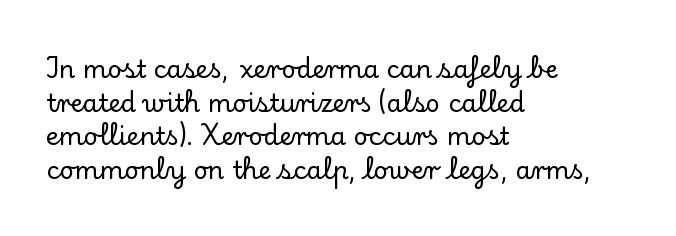
Q: Is the text italic (slanted)? A: No, it is upright.
Q: Is the text underlined? A: No.
Q: How is the paragraph aligned? A: Left-aligned.
Q: Is the spacing between letters normal or unusually wide? A: Normal.
Q: Is the spacing between lines tight, normal or loose? A: Normal.
